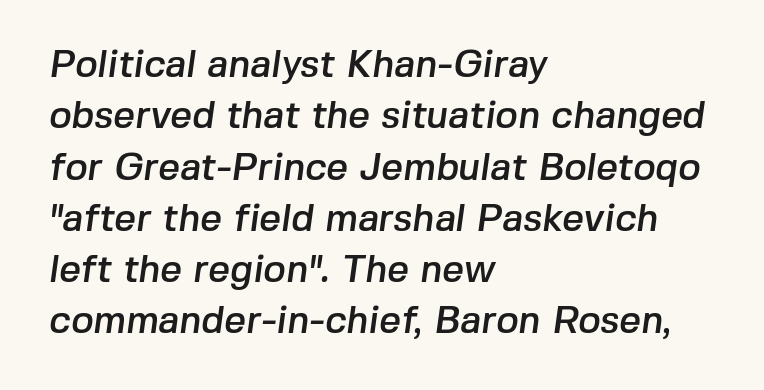
{"serif": "no", "width": "normal", "stroke_contrast": "low", "x_height": "medium", "monospaced": "no", "underline": "no", "align": "left", "line_spacing": "normal", "line_spacing_ratio": 1.35, "letter_spacing": "normal", "letter_spacing_em": 0.0, "glyph_px": 38}
